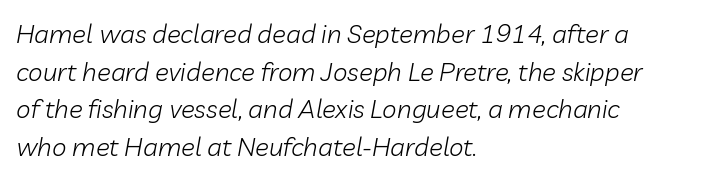
The image shows 26 px text type, italic (leaning right); set left-aligned, normal line spacing (1.45x), normal letter spacing, not underlined.
